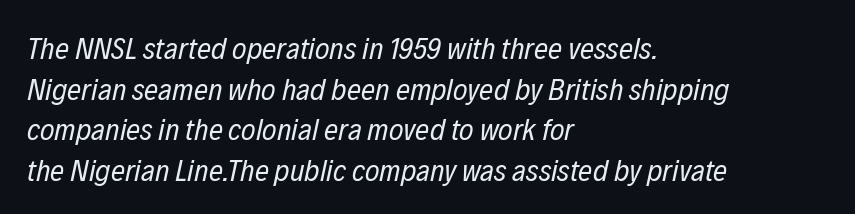
The image shows 31 px regular-weight, condensed type, italic (leaning right); set left-aligned, normal line spacing (1.31x), normal letter spacing, not underlined; low stroke contrast and a medium x-height.
